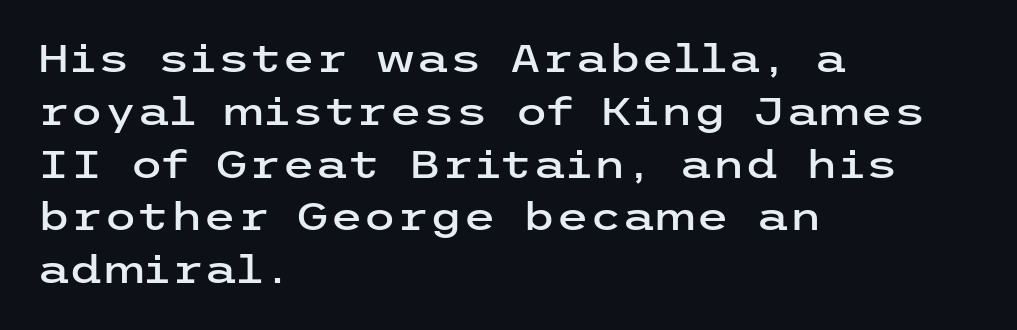
Q: Is the text italic (slanted)? A: No, it is upright.
Q: Is the typeface a serif or a sans-serif typeface? A: Sans-serif.
Q: Is the text underlined? A: No.
Q: How is the paragraph aligned? A: Left-aligned.
Q: Is the spacing between letters normal or unusually wide? A: Normal.
Q: Is the spacing between lines tight, normal or loose? A: Normal.
Q: Width (condensed, normal, or wide)? A: Wide.
Q: Stroke contrast? A: Low.
Q: x-height? A: Medium.
